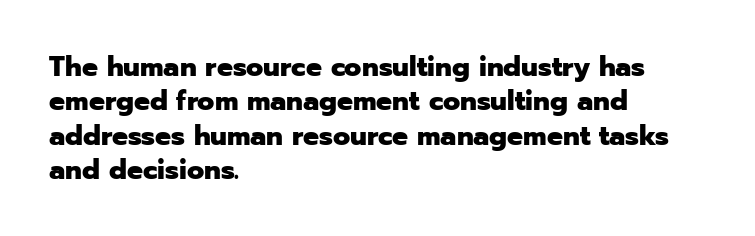
Q: Is the text bold? A: Yes.
Q: Is the text italic (slanted)? A: No, it is upright.
Q: Is the typeface a serif or a sans-serif typeface? A: Sans-serif.
Q: Is the text underlined? A: No.
Q: How is the paragraph aligned? A: Left-aligned.
Q: Is the spacing between letters normal or unusually wide? A: Normal.
Q: Width (condensed, normal, or wide)? A: Normal.
Q: Stroke contrast? A: Low.
Q: x-height? A: Medium.
Q: Monospaced? A: No.
